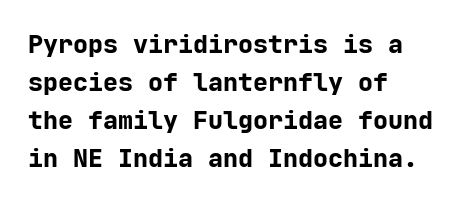
{"italic": "no", "bold": "yes", "underline": "no", "align": "left", "line_spacing": "normal", "line_spacing_ratio": 1.52, "letter_spacing": "normal", "letter_spacing_em": 0.0, "glyph_px": 25}
